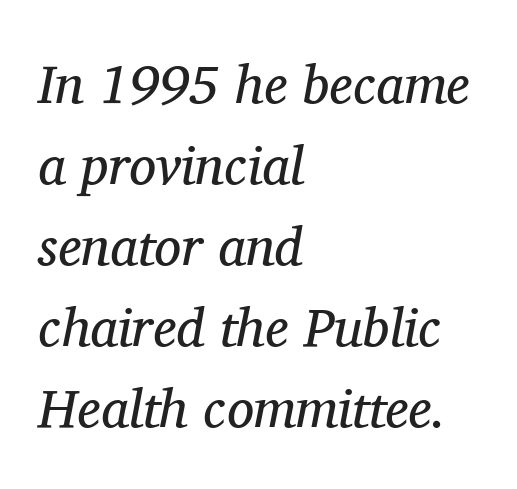
The image shows 54 px regular-weight serif type, italic (leaning right); set left-aligned, normal line spacing (1.5x), normal letter spacing, not underlined; medium stroke contrast and a medium x-height.
